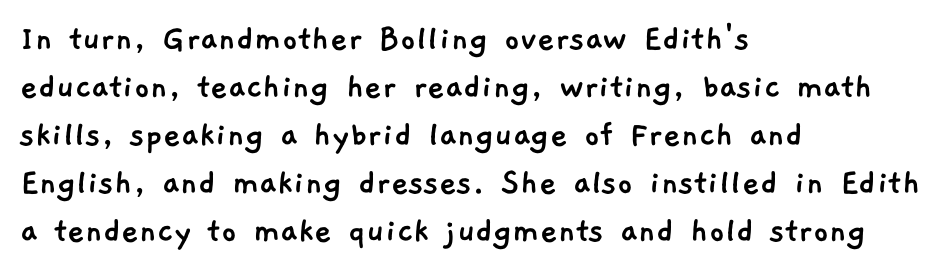
Q: Is the typeface a serif or a sans-serif typeface? A: Sans-serif.
Q: Is the text underlined? A: No.
Q: How is the paragraph aligned? A: Left-aligned.
Q: Is the spacing between letters normal or unusually wide? A: Normal.
Q: Is the spacing between lines tight, normal or loose? A: Normal.
Q: Width (condensed, normal, or wide)? A: Normal.
Q: Stroke contrast? A: Low.
Q: x-height? A: Medium.
Q: Monospaced? A: No.
